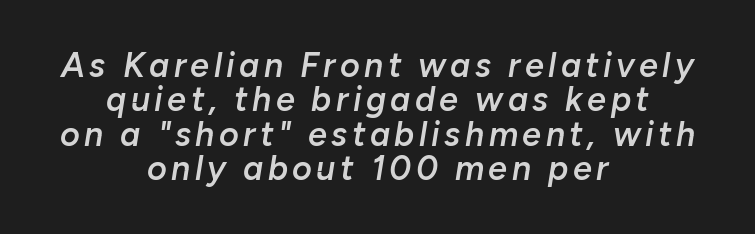
Does the weight exceed regular? Yes, but only to semibold. The typography opts for an oblique posture over an upright one. Centered paragraph, ragged on both sides. A clean baseline with only descenders dipping below it.
